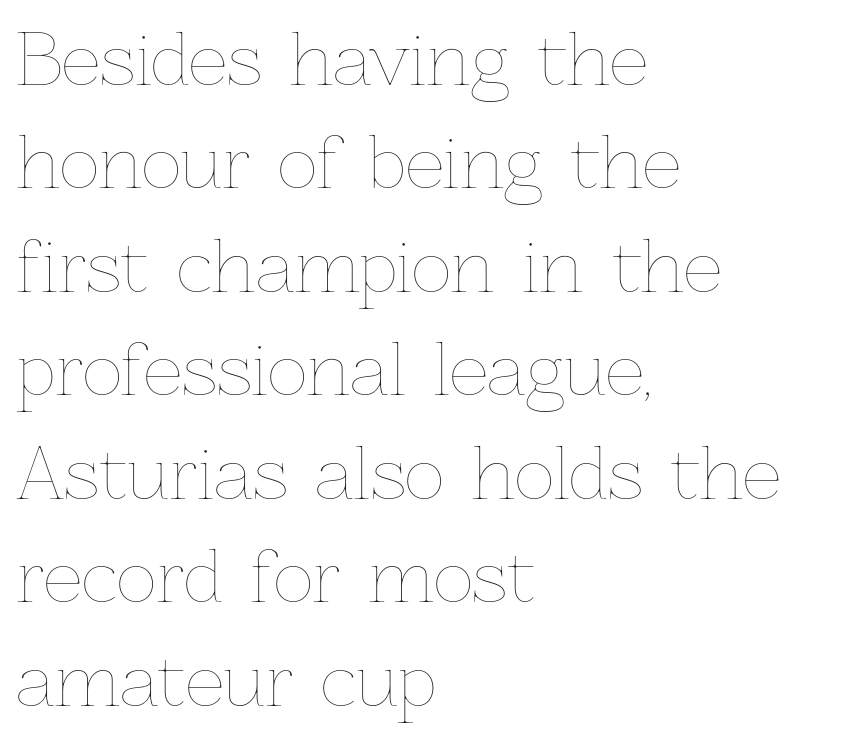
The image shows 69 px thin type, upright; set left-aligned, normal line spacing (1.5x), normal letter spacing, not underlined; low stroke contrast and a medium x-height.
